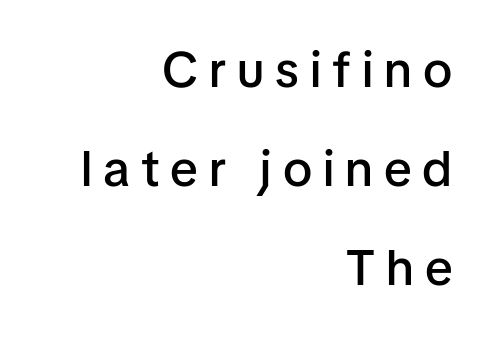
Q: Is the text bold? A: Semi-bold.
Q: Is the text italic (slanted)? A: No, it is upright.
Q: Is the typeface a serif or a sans-serif typeface? A: Sans-serif.
Q: Is the text underlined? A: No.
Q: How is the paragraph aligned? A: Right-aligned.
Q: Is the spacing between letters normal or unusually wide? A: Unusually wide.
Q: Is the spacing between lines tight, normal or loose? A: Loose.
Q: Width (condensed, normal, or wide)? A: Normal.
Q: Stroke contrast? A: Low.
Q: x-height? A: Medium.
Q: Monospaced? A: No.
